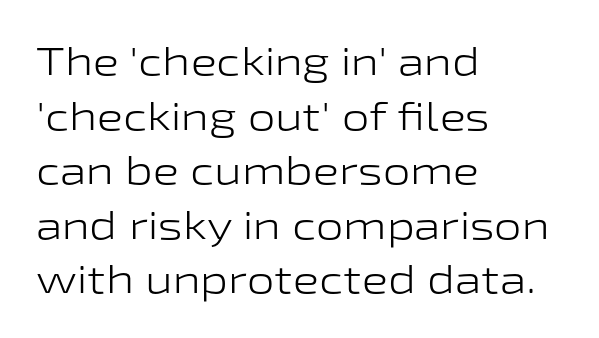
Q: Is the text bold? A: No.
Q: Is the text italic (slanted)? A: No, it is upright.
Q: Is the typeface a serif or a sans-serif typeface? A: Sans-serif.
Q: Is the text underlined? A: No.
Q: How is the paragraph aligned? A: Left-aligned.
Q: Is the spacing between letters normal or unusually wide? A: Normal.
Q: Is the spacing between lines tight, normal or loose? A: Normal.
Q: Width (condensed, normal, or wide)? A: Wide.
Q: Stroke contrast? A: Low.
Q: x-height? A: Medium.
Q: Monospaced? A: No.
